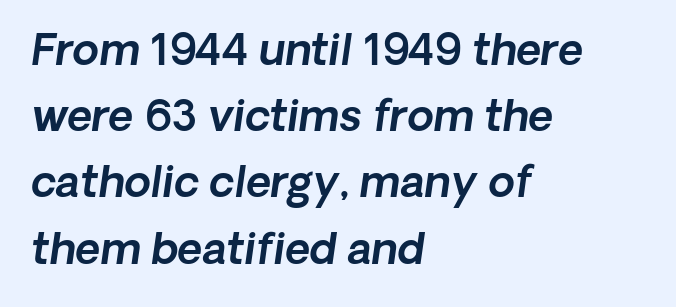
You can tell it's italic because the verticals aren't actually vertical. The rows are spaced the way most documents space them. The line texture is even and compact thanks to regular tracking. The passage is arranged the way most books set body copy — flush left. Glance below the letters and you will spot only blank space. Varying glyph widths throughout — classic text-font behaviour.
